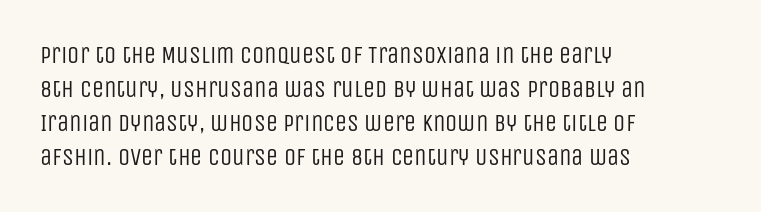
Q: Is the text bold? A: No.
Q: Is the text italic (slanted)? A: No, it is upright.
Q: Is the text underlined? A: No.
Q: How is the paragraph aligned? A: Left-aligned.
Q: Is the spacing between letters normal or unusually wide? A: Normal.
Q: Is the spacing between lines tight, normal or loose? A: Normal.
